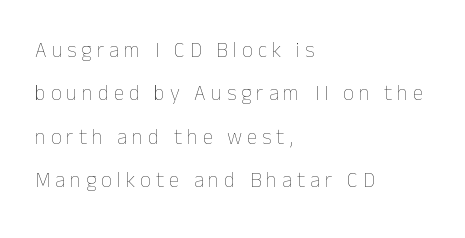
The image shows 21 px text type, upright; set left-aligned, loose line spacing (2.07x), unusually wide letter spacing (+0.24 em), not underlined.
